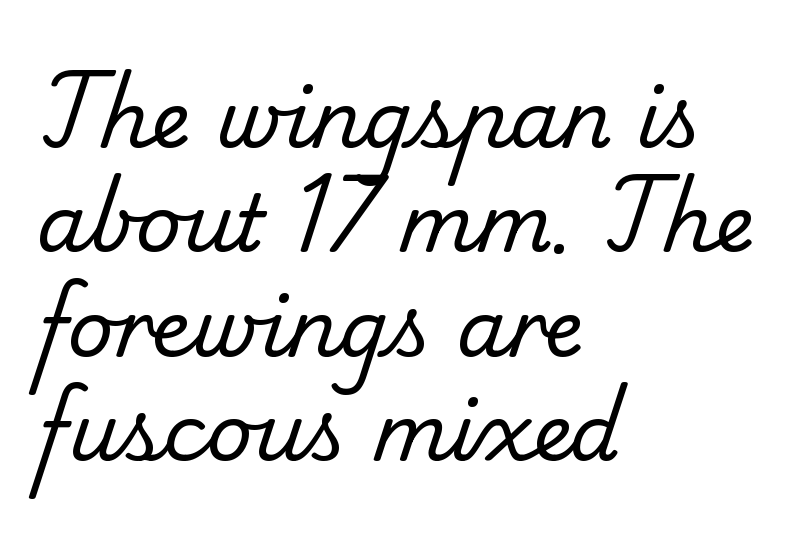
The image shows 79 px regular-weight serif type; set left-aligned, normal line spacing (1.32x), normal letter spacing, not underlined; low stroke contrast and a small x-height.
